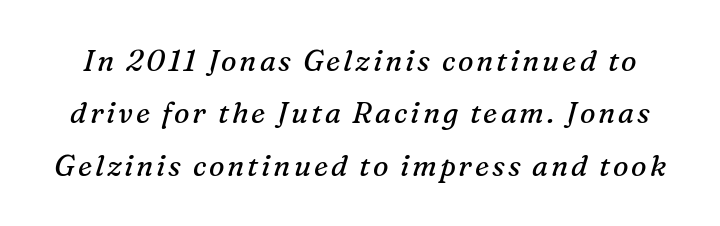
Q: Is the text bold? A: No.
Q: Is the text italic (slanted)? A: Yes, it leans right by about 16 degrees.
Q: Is the typeface a serif or a sans-serif typeface? A: Serif.
Q: Is the text underlined? A: No.
Q: Width (condensed, normal, or wide)? A: Normal.
Q: Stroke contrast? A: Medium.
Q: x-height? A: Medium.
Q: Monospaced? A: No.
